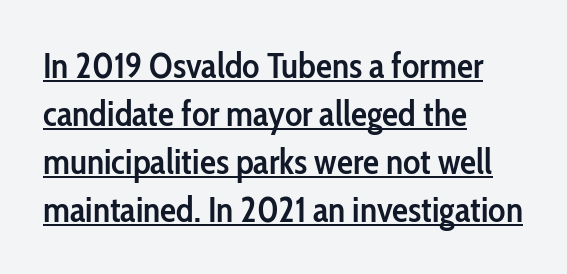
Alignment: flush left. The passage shown is typed in a proportional face where columns would drift. The face used here is rendered with its standard letterfit. Nope, no serifs anywhere on these letters. In terms of weight, the rendering is demibold, just under bold.
